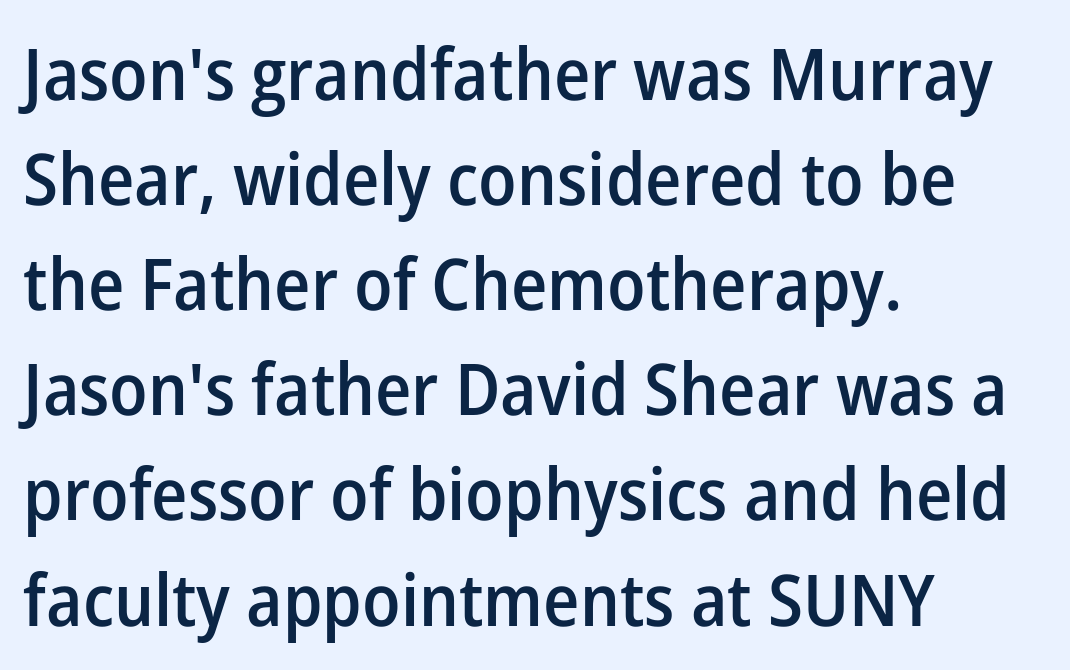
The image shows 72 px semibold sans-serif type, upright; set left-aligned, normal line spacing (1.46x), normal letter spacing, not underlined; low stroke contrast and a medium x-height.
